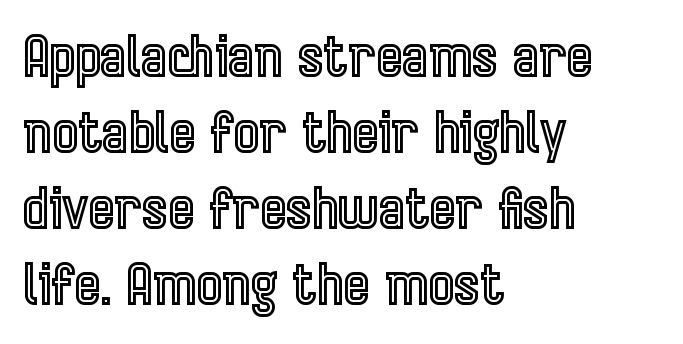
Q: Is the text italic (slanted)? A: No, it is upright.
Q: Is the text underlined? A: No.
Q: How is the paragraph aligned? A: Left-aligned.
Q: Is the spacing between letters normal or unusually wide? A: Normal.
Q: Is the spacing between lines tight, normal or loose? A: Normal.
Q: Width (condensed, normal, or wide)? A: Condensed.
Q: x-height? A: Medium.
Q: Monospaced? A: No.
